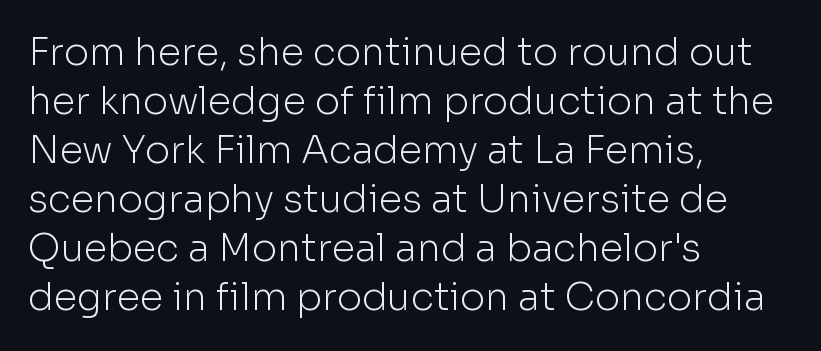
{"serif": "no", "italic": "no", "bold": "no", "weight": "light", "width": "normal", "stroke_contrast": "low", "x_height": "medium", "monospaced": "no", "underline": "no", "align": "left", "line_spacing": "normal", "line_spacing_ratio": 1.29, "letter_spacing": "normal", "letter_spacing_em": 0.0, "glyph_px": 38}
